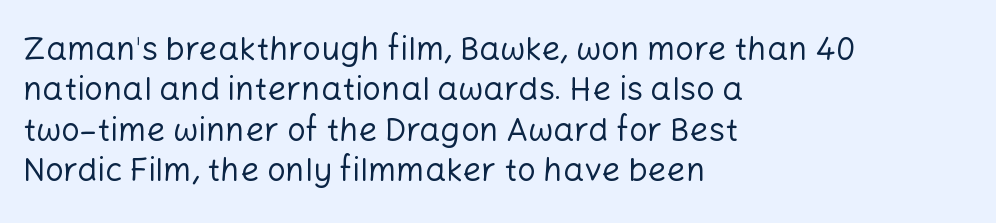
The image shows 33 px regular-weight sans-serif type, upright; set left-aligned, line spacing 1.22x, normal letter spacing, not underlined; low stroke contrast and a medium x-height.
